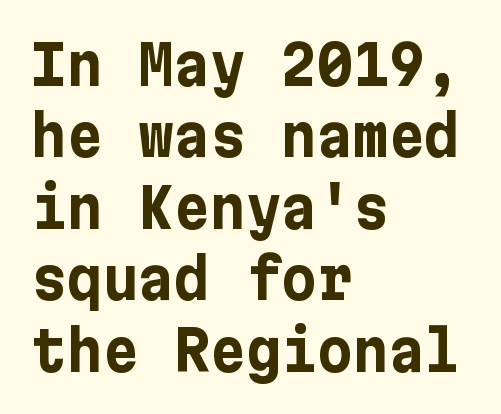
Q: Is the text bold? A: Yes.
Q: Is the text italic (slanted)? A: No, it is upright.
Q: Is the typeface a serif or a sans-serif typeface? A: Sans-serif.
Q: Is the text underlined? A: No.
Q: How is the paragraph aligned? A: Left-aligned.
Q: Is the spacing between letters normal or unusually wide? A: Normal.
Q: Is the spacing between lines tight, normal or loose? A: Normal.
Q: Width (condensed, normal, or wide)? A: Normal.
Q: Stroke contrast? A: Low.
Q: x-height? A: Medium.
